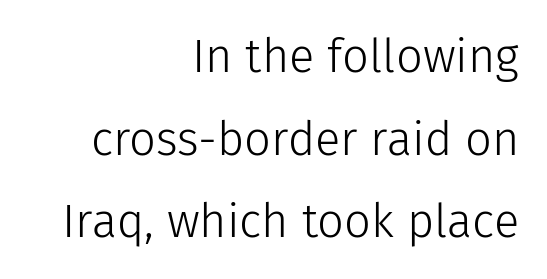
Q: Is the text bold? A: No.
Q: Is the text italic (slanted)? A: No, it is upright.
Q: Is the typeface a serif or a sans-serif typeface? A: Sans-serif.
Q: Is the text underlined? A: No.
Q: How is the paragraph aligned? A: Right-aligned.
Q: Is the spacing between letters normal or unusually wide? A: Normal.
Q: Width (condensed, normal, or wide)? A: Normal.
Q: Stroke contrast? A: Low.
Q: x-height? A: Medium.
Q: Monospaced? A: No.
